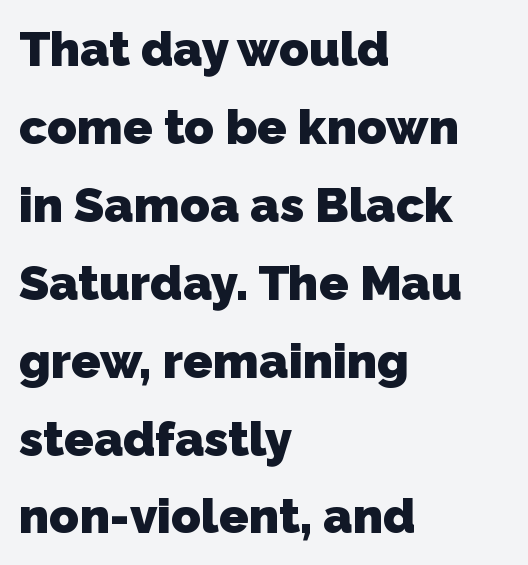
Q: Is the text bold? A: Yes.
Q: Is the typeface a serif or a sans-serif typeface? A: Sans-serif.
Q: Is the text underlined? A: No.
Q: How is the paragraph aligned? A: Left-aligned.
Q: Is the spacing between letters normal or unusually wide? A: Normal.
Q: Is the spacing between lines tight, normal or loose? A: Normal.
Q: Width (condensed, normal, or wide)? A: Normal.
Q: Stroke contrast? A: Low.
Q: x-height? A: Medium.
Q: Monospaced? A: No.
